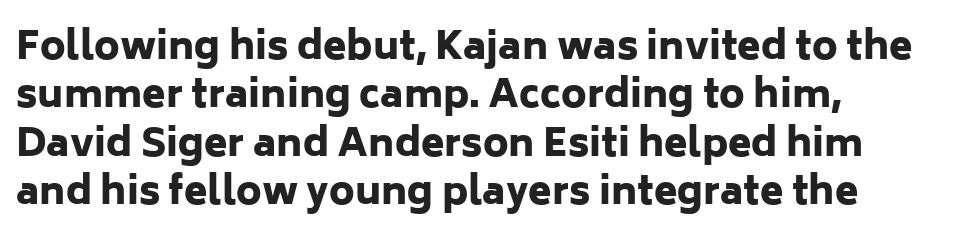
The image shows 38 px heavy sans-serif type, upright; set left-aligned, normal line spacing (1.27x), normal letter spacing, not underlined; low stroke contrast and a medium x-height.
